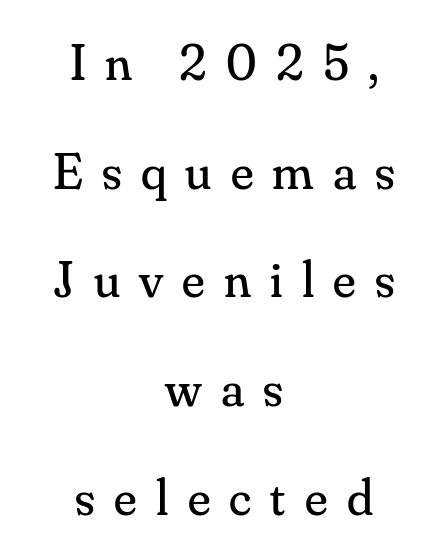
{"serif": "yes", "italic": "no", "bold": "no", "weight": "regular", "width": "normal", "stroke_contrast": "medium", "x_height": "small", "monospaced": "no", "underline": "no", "align": "center", "line_spacing": "loose", "line_spacing_ratio": 2.09, "letter_spacing": "wide", "letter_spacing_em": 0.37, "glyph_px": 52}
